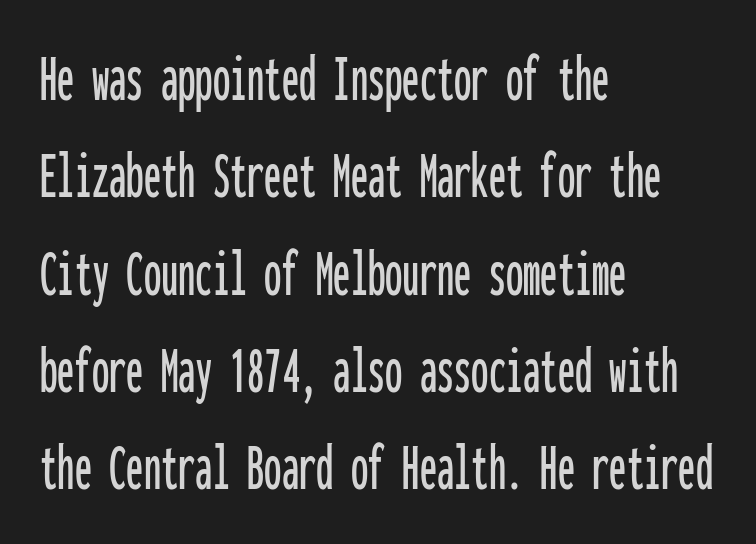
Q: Is the text italic (slanted)? A: No, it is upright.
Q: Is the typeface a serif or a sans-serif typeface? A: Sans-serif.
Q: Is the text underlined? A: No.
Q: How is the paragraph aligned? A: Left-aligned.
Q: Is the spacing between letters normal or unusually wide? A: Normal.
Q: Is the spacing between lines tight, normal or loose? A: Normal.
Q: Width (condensed, normal, or wide)? A: Condensed.
Q: Stroke contrast? A: Low.
Q: x-height? A: Medium.
Q: Monospaced? A: Yes.
